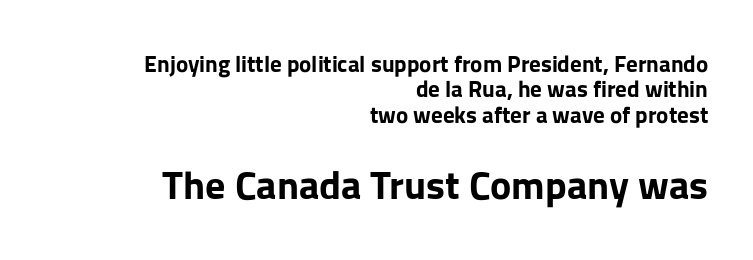
The image shows 40 px bold sans-serif type, upright; set right-aligned, tight line spacing (1.1x), normal letter spacing, not underlined; the second (bottom) block is 1.74x larger; low stroke contrast and a medium x-height.
